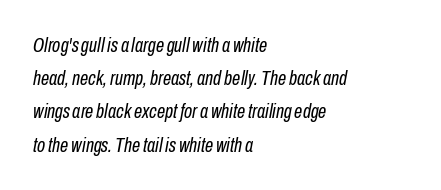
{"italic": "yes", "lean": "right", "slant_degrees": 10, "bold": "no", "underline": "no", "align": "left", "line_spacing": "normal", "line_spacing_ratio": 1.58, "letter_spacing": "normal", "letter_spacing_em": 0.0, "glyph_px": 21}
